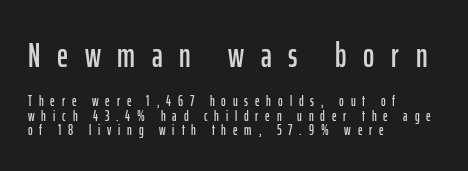
The image shows 34 px condensed sans-serif type, upright; set left-aligned, tight line spacing (1.03x), unusually wide letter spacing (+0.49 em), not underlined; the first (top) block is 2.43x larger; low stroke contrast and a medium x-height.
